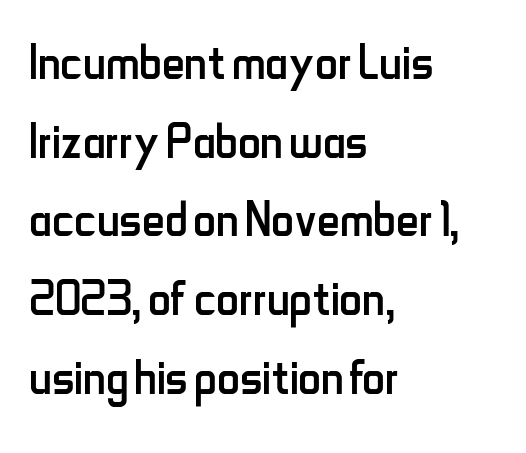
Q: Is the text bold? A: No.
Q: Is the text italic (slanted)? A: No, it is upright.
Q: Is the typeface a serif or a sans-serif typeface? A: Sans-serif.
Q: Is the text underlined? A: No.
Q: How is the paragraph aligned? A: Left-aligned.
Q: Is the spacing between letters normal or unusually wide? A: Normal.
Q: Is the spacing between lines tight, normal or loose? A: Normal.
Q: Width (condensed, normal, or wide)? A: Condensed.
Q: Stroke contrast? A: Low.
Q: x-height? A: Small.
Q: Monospaced? A: No.
